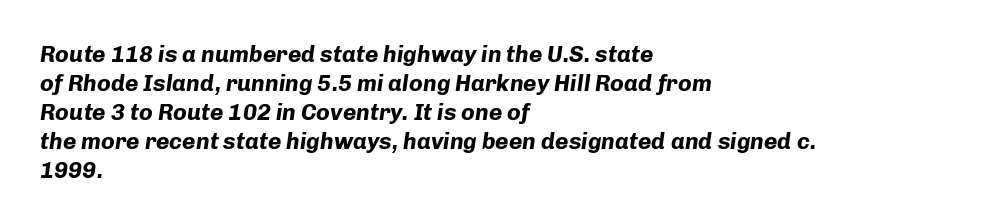
{"italic": "yes", "lean": "right", "slant_degrees": 8, "bold": "yes", "underline": "no", "align": "left", "line_spacing": "normal", "line_spacing_ratio": 1.26, "letter_spacing": "normal", "letter_spacing_em": 0.0, "glyph_px": 23}
